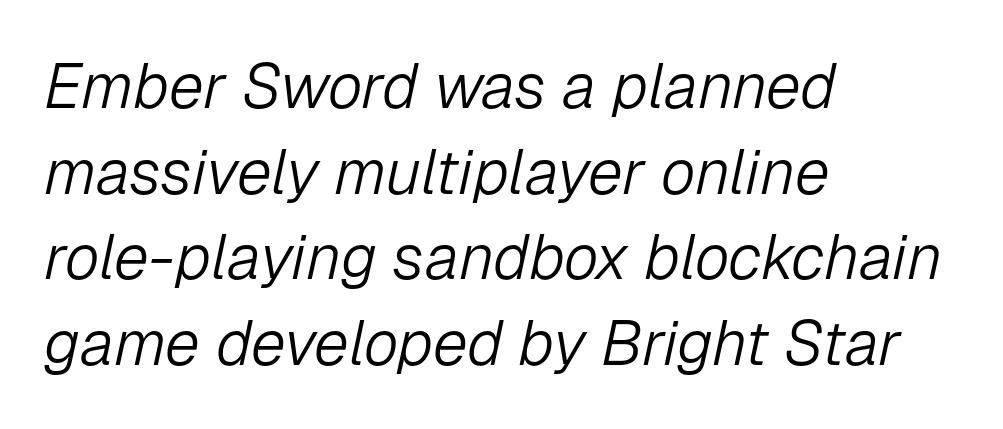
The image shows 63 px light type, italic (leaning right); set left-aligned, normal line spacing (1.36x), normal letter spacing, not underlined; low stroke contrast and a medium x-height.
